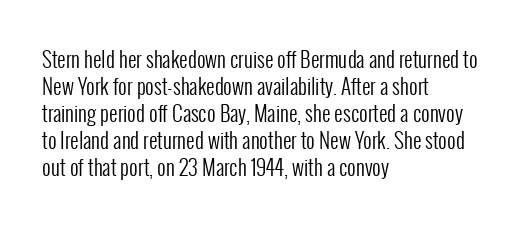
The passage shown is not underscored anywhere. Summary of vertical rhythm: regular, with standard interline spacing. The rag falls on the right side of this text block. Notice how the stems are strictly vertical — no italics here. Vertical stems look standard width or narrower in stroke.
